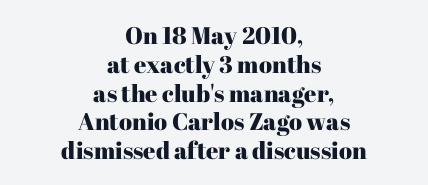
{"italic": "no", "underline": "no", "align": "center", "line_spacing_ratio": 1.2, "letter_spacing": "normal", "letter_spacing_em": 0.0, "glyph_px": 24}
